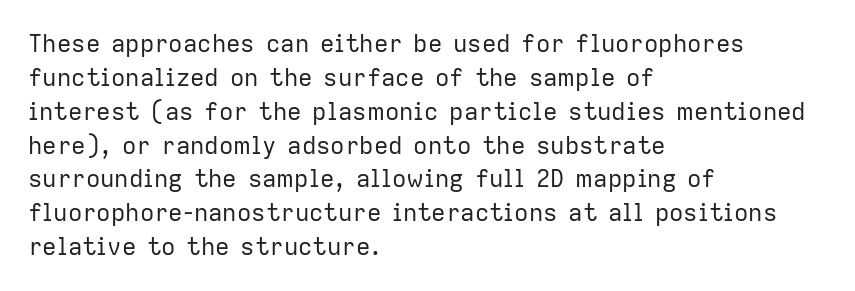
The image shows 24 px text type, upright; set left-aligned, normal line spacing (1.41x), normal letter spacing, not underlined.
